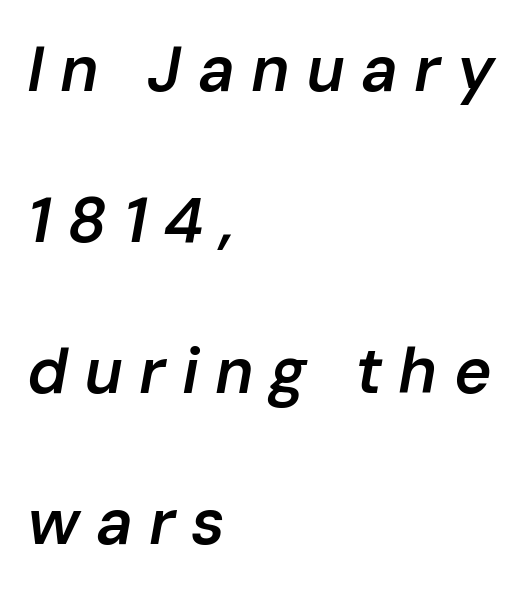
Observe the wide spacing: letters keep a clear distance from each other. Words float on clear page, feet unadorned. Casual observation: everything's shoved over to the left. Do the characters align in a grid? No, the font is proportional.
